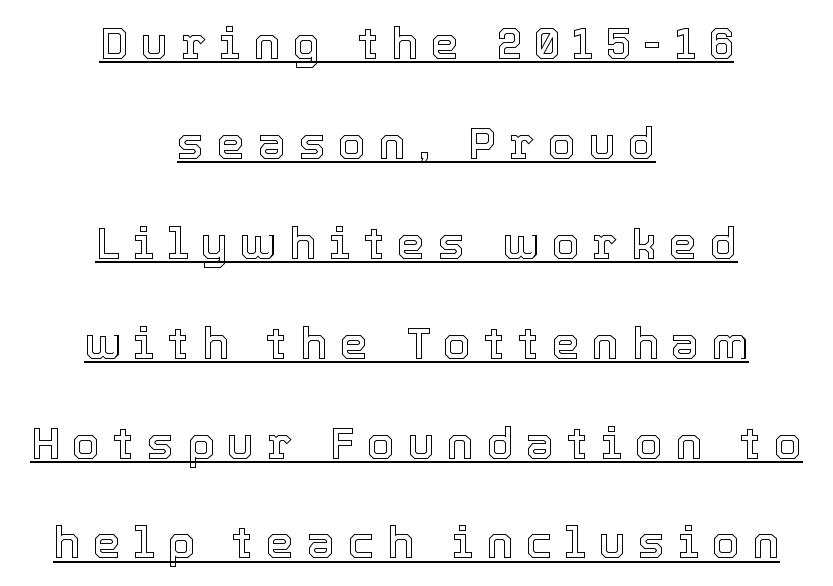
The image shows 45 px text type, upright; set centered, loose line spacing (2.22x), unusually wide letter spacing (+0.28 em), underlined; a medium x-height.
